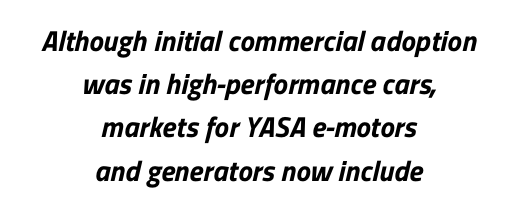
{"serif": "no", "width": "normal", "stroke_contrast": "low", "x_height": "medium", "monospaced": "no", "underline": "no", "align": "center", "line_spacing": "normal", "line_spacing_ratio": 1.49, "letter_spacing": "normal", "letter_spacing_em": 0.0, "glyph_px": 29}
